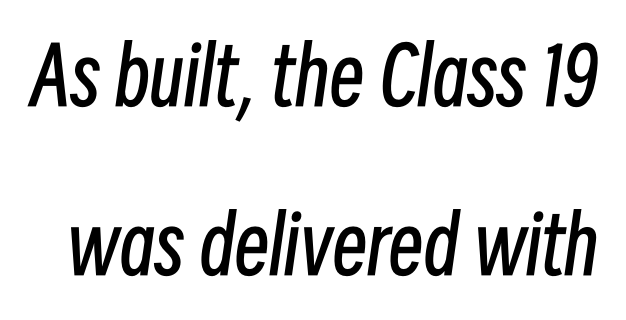
{"italic": "yes", "lean": "right", "slant_degrees": 8, "bold": "no", "weight": "regular", "width": "condensed", "stroke_contrast": "low", "x_height": "medium", "monospaced": "no", "underline": "no", "line_spacing": "loose", "line_spacing_ratio": 2.14, "letter_spacing": "normal", "letter_spacing_em": 0.0, "glyph_px": 79}
